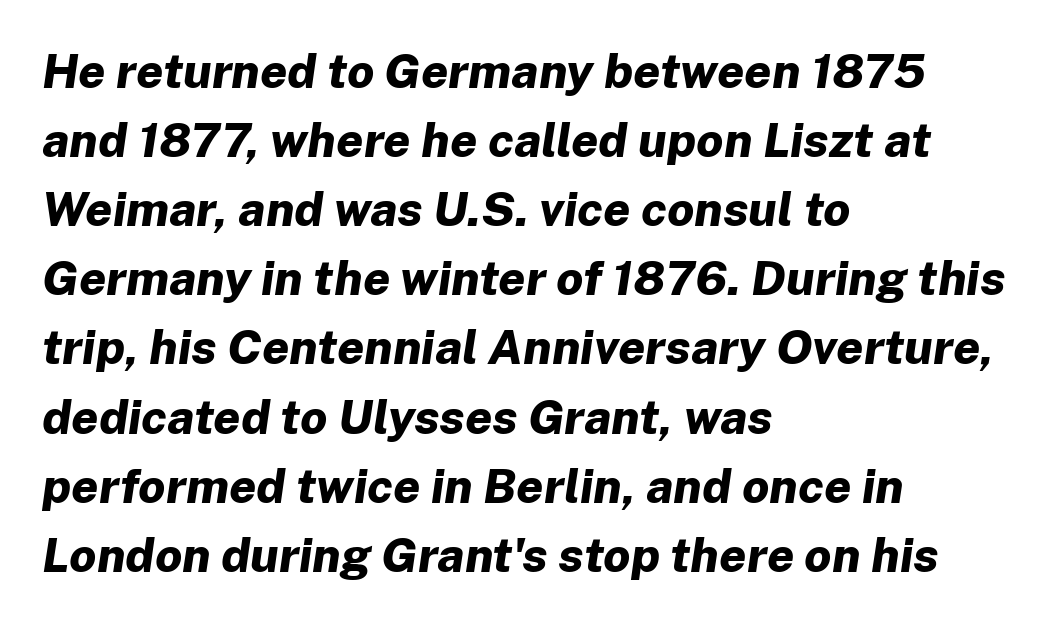
Q: Is the text bold? A: Yes.
Q: Is the text italic (slanted)? A: Yes, it leans right by about 8 degrees.
Q: Is the text underlined? A: No.
Q: How is the paragraph aligned? A: Left-aligned.
Q: Is the spacing between letters normal or unusually wide? A: Normal.
Q: Is the spacing between lines tight, normal or loose? A: Normal.
Q: Width (condensed, normal, or wide)? A: Normal.
Q: Stroke contrast? A: Low.
Q: x-height? A: Medium.
Q: Monospaced? A: No.
